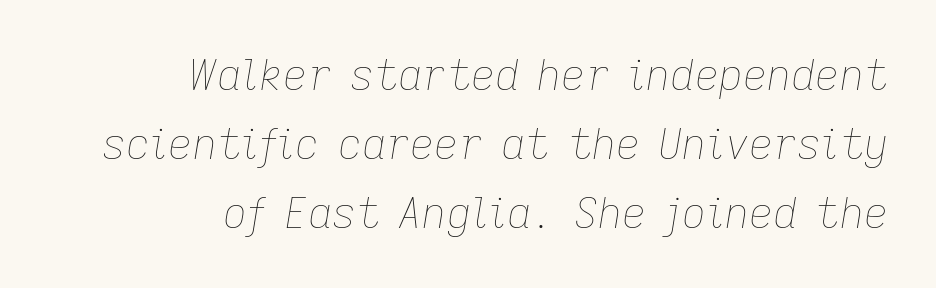
Words float on clear page, feet unadorned. Yep, that's italic — everything's leaning. The rendering uses natural spacing where letterforms have individual widths. Here the glyphs are tracked normally, forming tight word shapes. Alignment: flush right. No heavy texture on the line: the type isn't bold.
